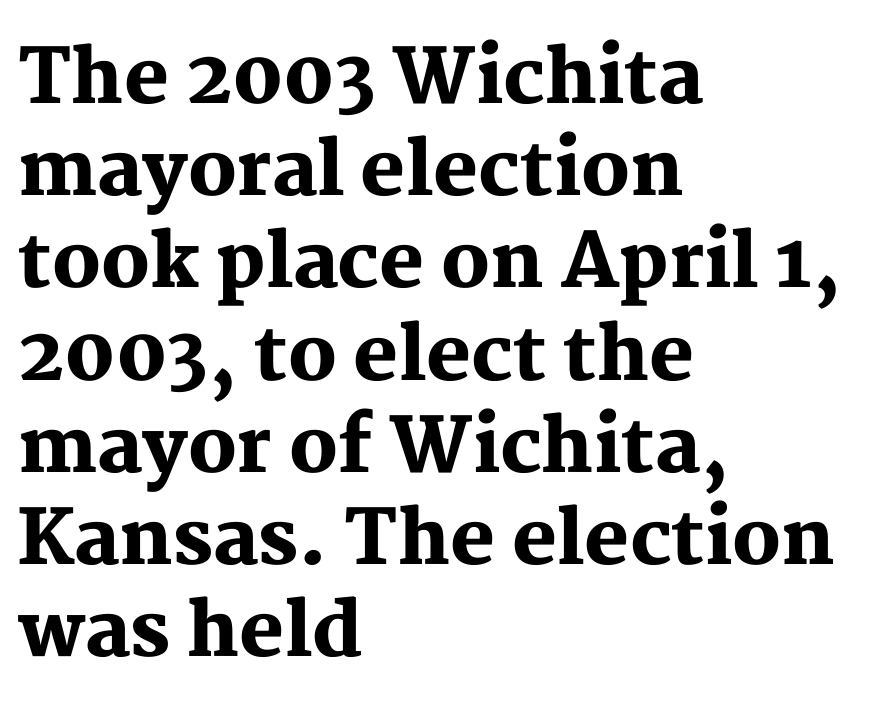
Q: Is the text bold? A: Yes.
Q: Is the text italic (slanted)? A: No, it is upright.
Q: Is the typeface a serif or a sans-serif typeface? A: Serif.
Q: Is the text underlined? A: No.
Q: How is the paragraph aligned? A: Left-aligned.
Q: Is the spacing between letters normal or unusually wide? A: Normal.
Q: Width (condensed, normal, or wide)? A: Normal.
Q: Stroke contrast? A: Medium.
Q: x-height? A: Medium.
Q: Monospaced? A: No.
